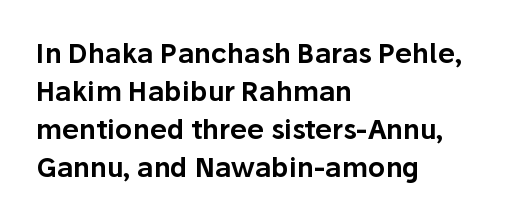
Q: Is the text italic (slanted)? A: No, it is upright.
Q: Is the text underlined? A: No.
Q: How is the paragraph aligned? A: Left-aligned.
Q: Is the spacing between letters normal or unusually wide? A: Normal.
Q: Is the spacing between lines tight, normal or loose? A: Normal.
